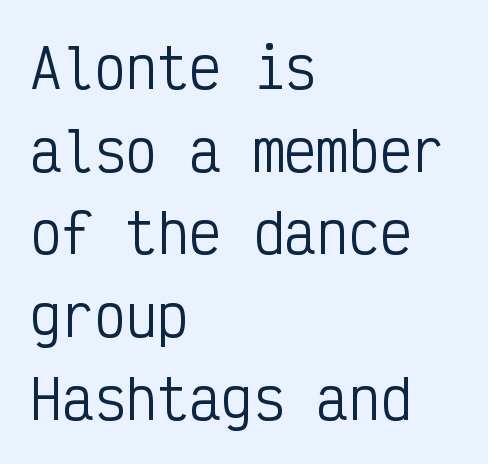
{"serif": "no", "italic": "no", "bold": "no", "weight": "regular", "width": "condensed", "stroke_contrast": "low", "x_height": "medium", "monospaced": "yes", "underline": "no", "align": "left", "line_spacing": "normal", "line_spacing_ratio": 1.56, "letter_spacing": "normal", "letter_spacing_em": 0.0, "glyph_px": 53}
